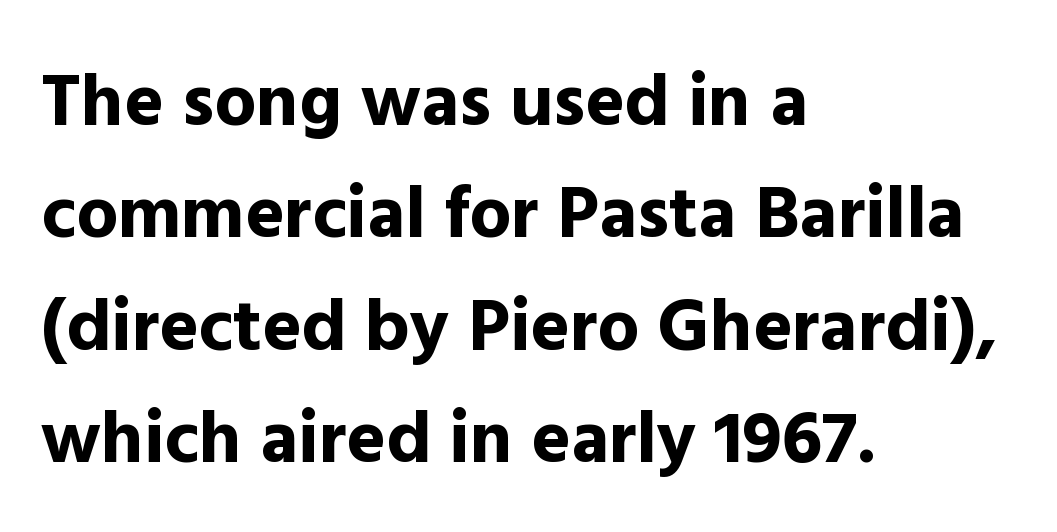
The passage shown has conventional tracking throughout. The typesetting leans heavy: a genuine bold. The type sits square on the baseline with zero lean. Do the characters align in a grid? No, the font is proportional.
